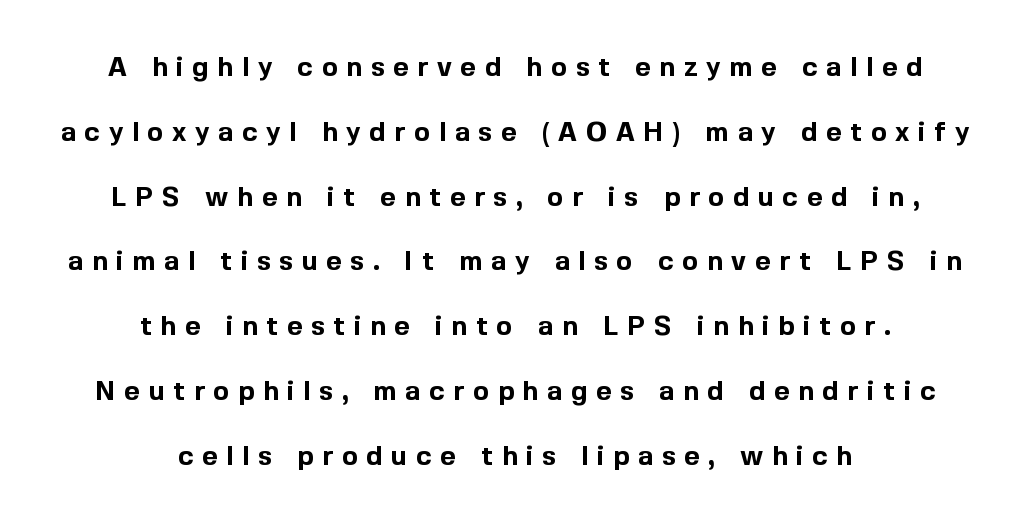
{"italic": "no", "bold": "yes", "underline": "no", "align": "center", "line_spacing": "loose", "line_spacing_ratio": 2.4, "letter_spacing": "wide", "letter_spacing_em": 0.32, "glyph_px": 27}
